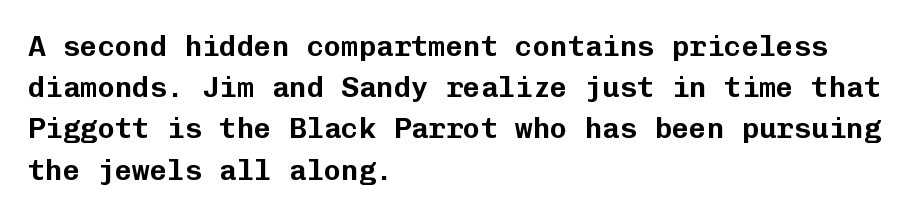
Q: Is the text italic (slanted)? A: No, it is upright.
Q: Is the typeface a serif or a sans-serif typeface? A: Sans-serif.
Q: Is the text underlined? A: No.
Q: How is the paragraph aligned? A: Left-aligned.
Q: Is the spacing between letters normal or unusually wide? A: Normal.
Q: Is the spacing between lines tight, normal or loose? A: Normal.
Q: Width (condensed, normal, or wide)? A: Normal.
Q: Stroke contrast? A: Low.
Q: x-height? A: Medium.
Q: Monospaced? A: Yes.
